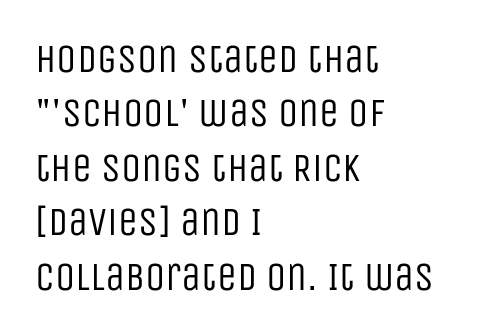
Do the letters lean? They stand straight. Leading matches the norm, producing a regular column. Nothing sits at the stroke ends, so this counts as sans-serif. This reads as an unemphasized weight, regular at the heaviest. A typesetter would call this zero additional tracking.
